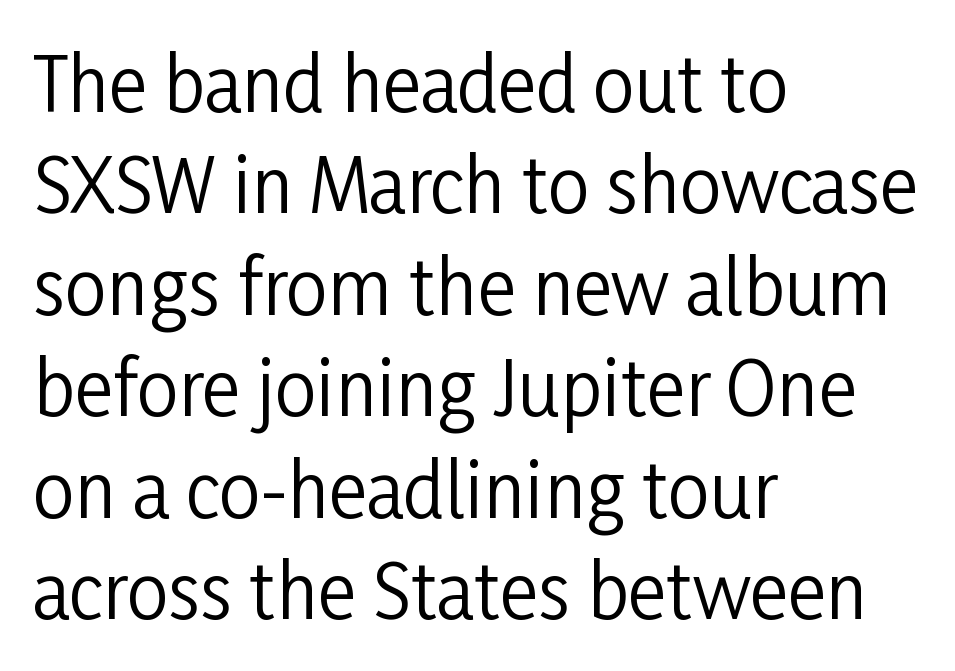
{"serif": "no", "italic": "no", "bold": "no", "weight": "regular", "width": "condensed", "stroke_contrast": "low", "x_height": "medium", "monospaced": "no", "underline": "no", "align": "left", "line_spacing": "normal", "line_spacing_ratio": 1.37, "letter_spacing": "normal", "letter_spacing_em": 0.0, "glyph_px": 74}
